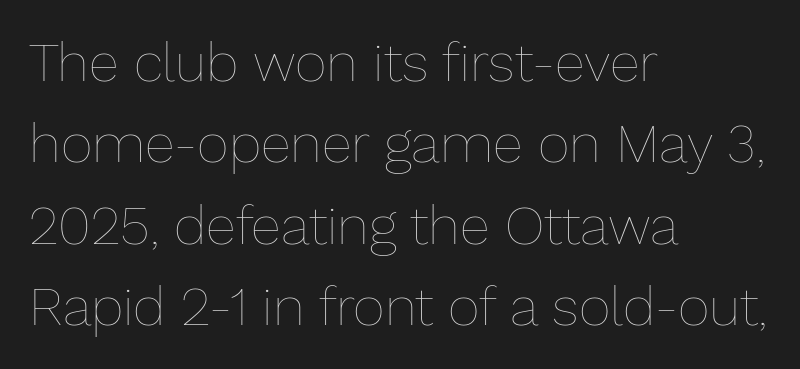
The image shows 55 px thin type, upright; set left-aligned, normal line spacing (1.48x), normal letter spacing, not underlined; low stroke contrast and a medium x-height.
